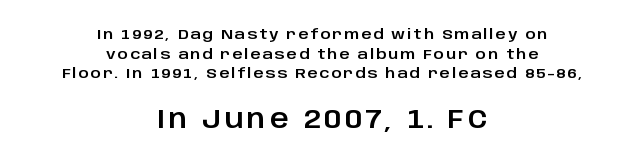
The image shows 26 px text type, upright; set centered, normal line spacing (1.41x), not underlined; the second (bottom) block is 1.86x larger.
